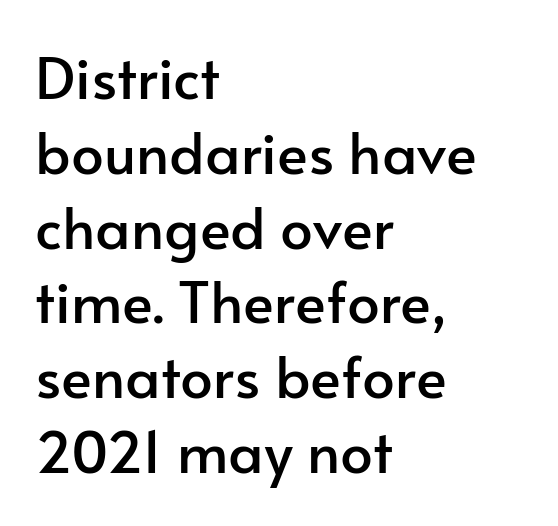
The image shows 58 px sans-serif type, upright; set left-aligned, normal line spacing (1.29x), normal letter spacing, not underlined; low stroke contrast and a small x-height.
